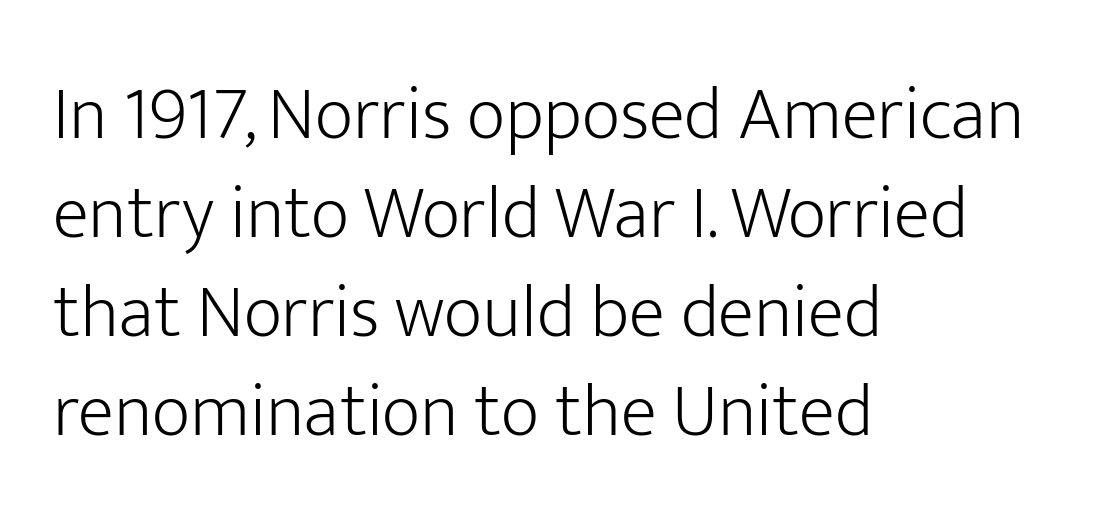
The image shows 75 px light sans-serif type, upright; set left-aligned, normal line spacing (1.32x), normal letter spacing, not underlined; low stroke contrast and a medium x-height.
